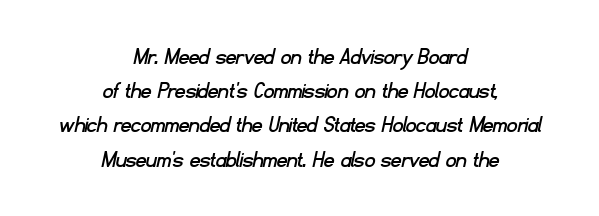
Both edges are ragged and mirror each other, which tells us the setting is centered. Does extra space separate the letters? No, they use regular spacing. The rendering uses a moderate line-height, typical for paragraphs. Descender tails drop into unmarked territory.
